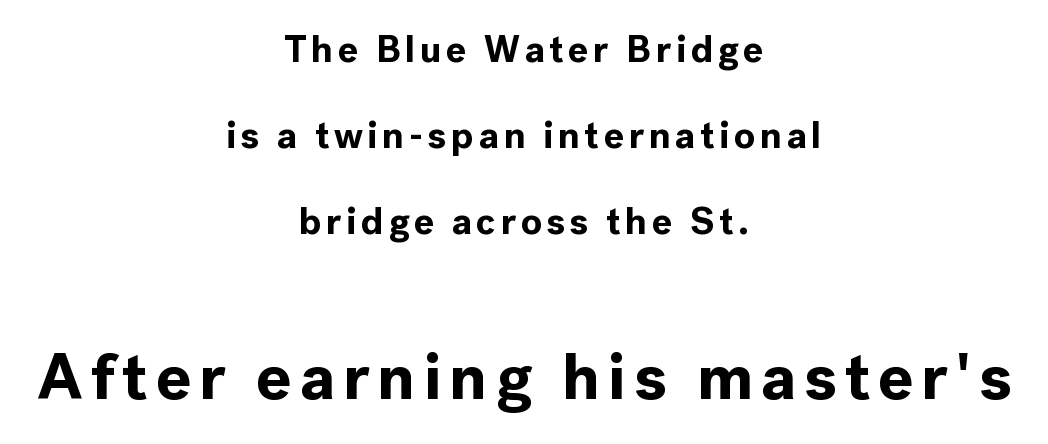
Q: Is the text bold? A: Yes.
Q: Is the text italic (slanted)? A: No, it is upright.
Q: Is the typeface a serif or a sans-serif typeface? A: Sans-serif.
Q: Is the text underlined? A: No.
Q: How is the paragraph aligned? A: Centered.
Q: Is the spacing between lines tight, normal or loose? A: Loose.
Q: Which block of text is set in a larger size, the first (top) or the second (bottom)? A: The second (bottom) one.
Q: Width (condensed, normal, or wide)? A: Normal.
Q: x-height? A: Medium.
Q: Monospaced? A: No.
